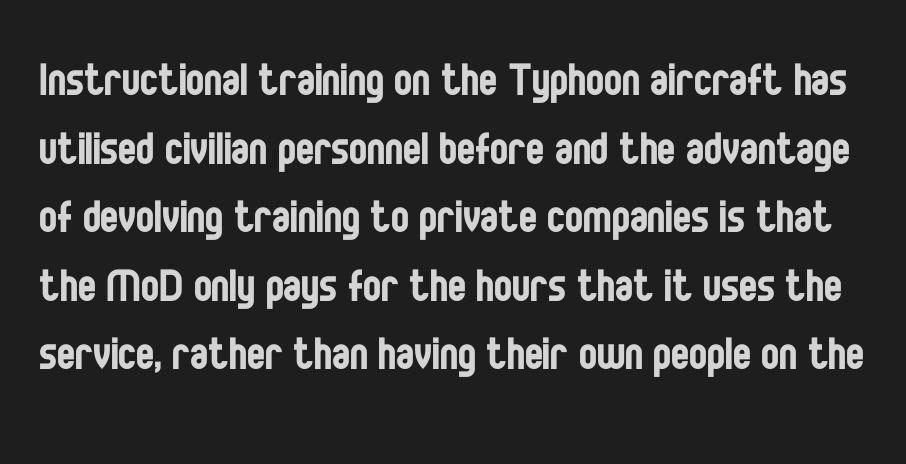
Q: Is the text bold? A: No.
Q: Is the text italic (slanted)? A: No, it is upright.
Q: Is the typeface a serif or a sans-serif typeface? A: Sans-serif.
Q: Is the text underlined? A: No.
Q: Is the spacing between letters normal or unusually wide? A: Normal.
Q: Is the spacing between lines tight, normal or loose? A: Normal.
Q: Width (condensed, normal, or wide)? A: Condensed.
Q: Stroke contrast? A: Low.
Q: x-height? A: Large.
Q: Monospaced? A: No.
